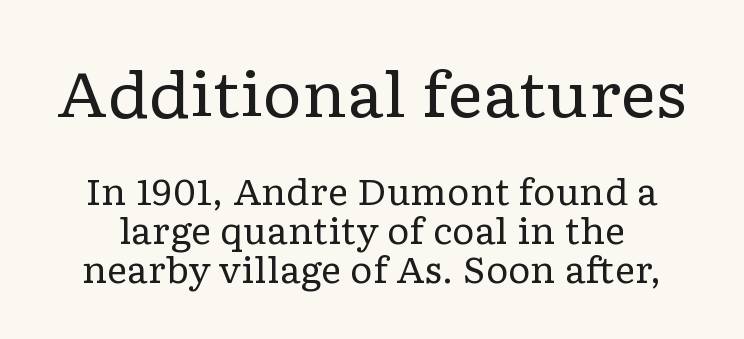
The image shows 62 px regular-weight, wide serif type, upright; set tight line spacing (1.12x), normal letter spacing, not underlined; the first (top) block is 1.77x larger; low stroke contrast and a medium x-height.
